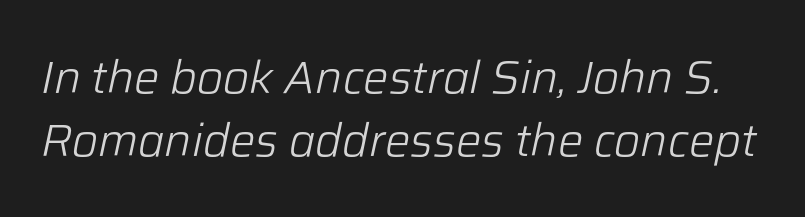
The image shows 45 px light type, italic (leaning right); set normal line spacing (1.4x), normal letter spacing, not underlined; low stroke contrast and a medium x-height.
